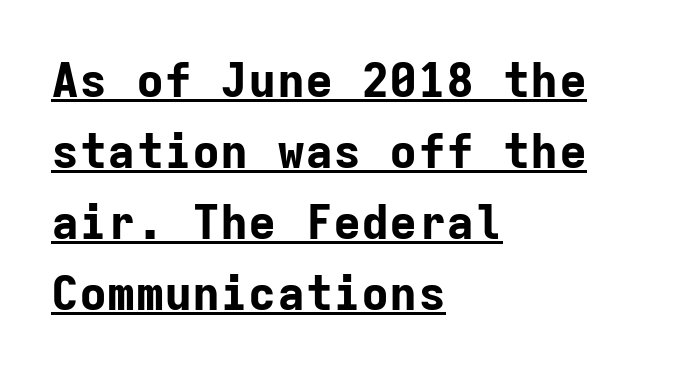
The image shows 47 px bold sans-serif type, upright, monospaced; set left-aligned, normal line spacing (1.51x), normal letter spacing, underlined; low stroke contrast and a medium x-height.
